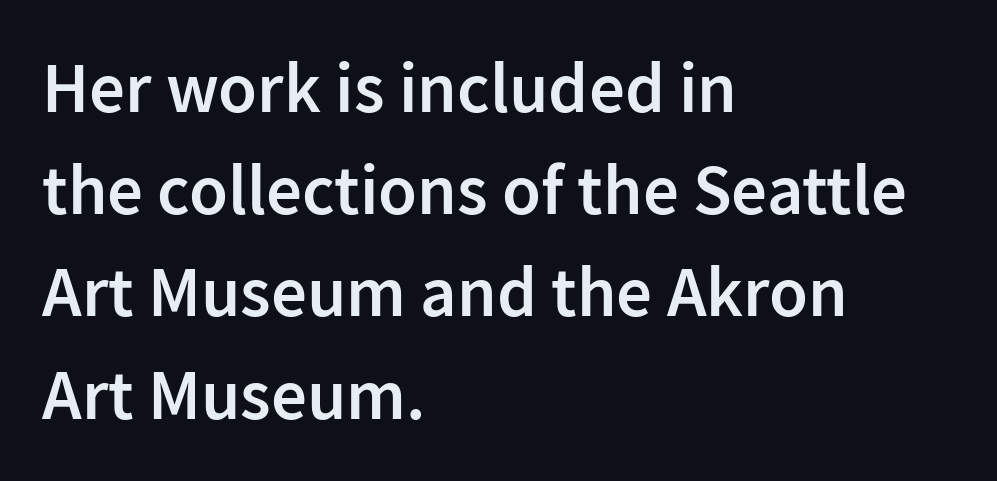
Q: Is the text bold? A: Semi-bold.
Q: Is the text italic (slanted)? A: No, it is upright.
Q: Is the typeface a serif or a sans-serif typeface? A: Sans-serif.
Q: Is the text underlined? A: No.
Q: How is the paragraph aligned? A: Left-aligned.
Q: Is the spacing between letters normal or unusually wide? A: Normal.
Q: Is the spacing between lines tight, normal or loose? A: Normal.
Q: Width (condensed, normal, or wide)? A: Normal.
Q: Stroke contrast? A: Low.
Q: x-height? A: Medium.
Q: Monospaced? A: No.
